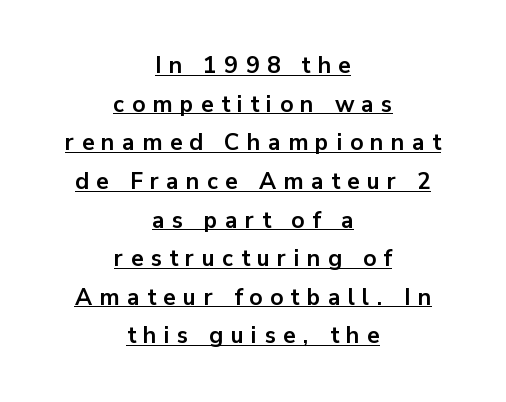
{"italic": "no", "bold": "yes", "underline": "yes", "align": "center", "line_spacing": "normal", "line_spacing_ratio": 1.68, "letter_spacing": "wide", "letter_spacing_em": 0.32, "glyph_px": 23}
